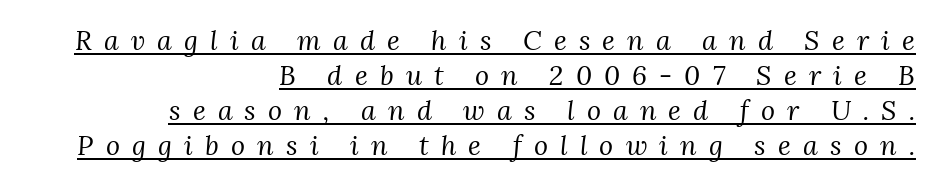
Loose tracking; the words dissolve into strings of separated letters. Rendered with sloped, italic letterforms. Horizontal alignment here is rightward, an uncommon choice for prose. The lettering is marked with a stroke running underneath it. Stroke thickness stays within the range of a standard reading face or lighter.
